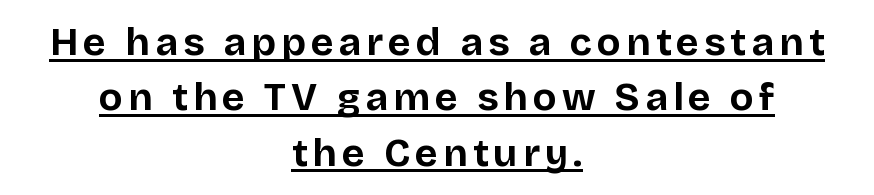
The image shows 39 px bold sans-serif type, upright; set centered, normal line spacing (1.42x), underlined; low stroke contrast and a large x-height.
